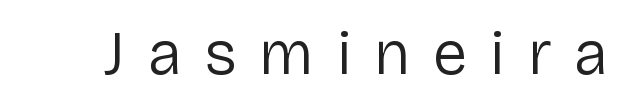
The image shows 62 px regular-weight sans-serif type, upright; set unusually wide letter spacing (+0.37 em), not underlined; low stroke contrast and a medium x-height.
